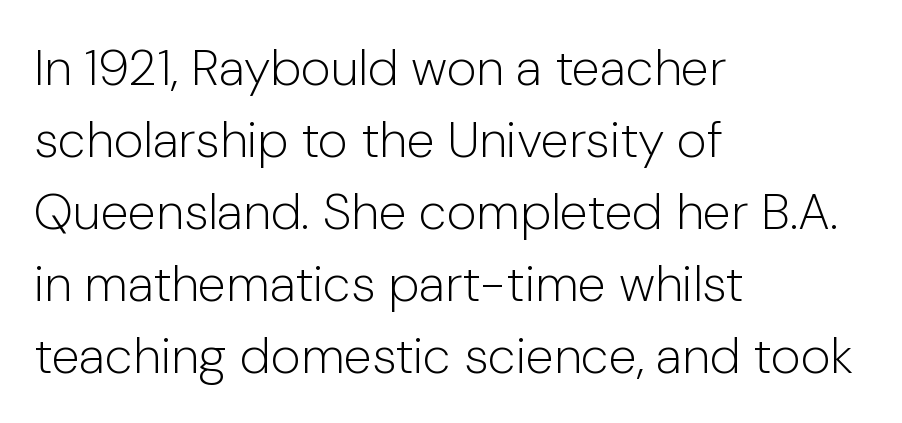
The image shows 51 px light sans-serif type, upright; set left-aligned, normal line spacing (1.41x), normal letter spacing, not underlined; low stroke contrast and a medium x-height.
